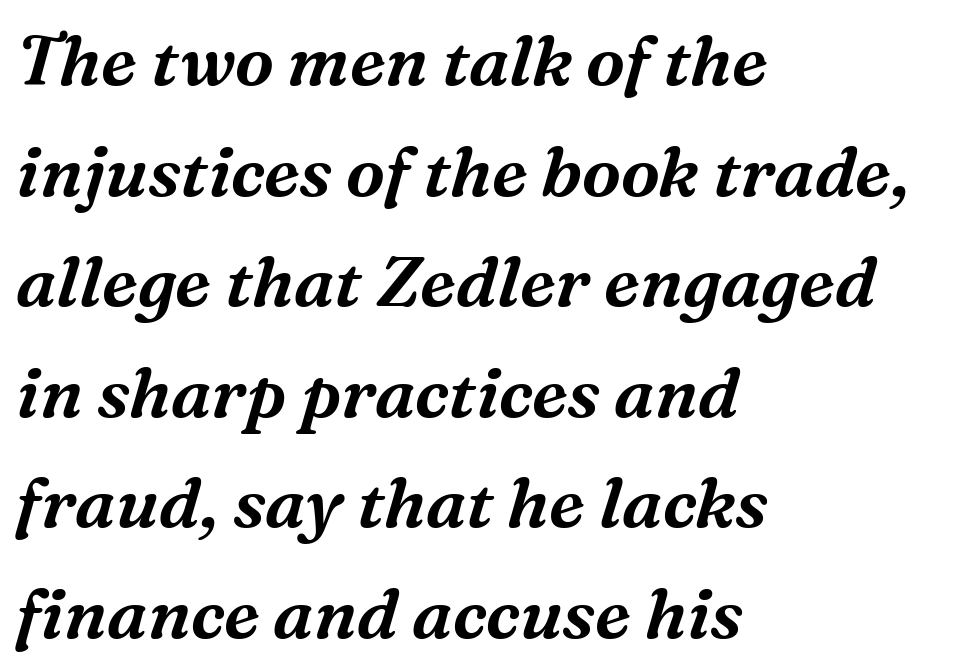
Honestly, the letter spacing is just normal — you wouldn't notice it. Rule under the text: the space is simply empty. Examine the stroke ends and you'll spot serifs. The leading is moderate, giving the passage an even texture. All the whitespace from short lines collects on the right. The font's italic variant was chosen for this text.
